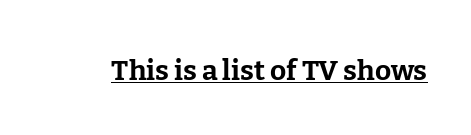
The image shows 28 px bold serif type, upright; set normal letter spacing, underlined; low stroke contrast and a medium x-height.
